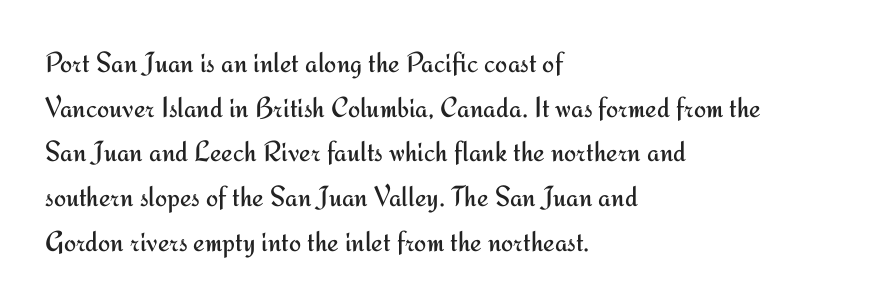
Q: Is the text bold? A: No.
Q: Is the text italic (slanted)? A: No, it is upright.
Q: Is the typeface a serif or a sans-serif typeface? A: Sans-serif.
Q: Is the text underlined? A: No.
Q: How is the paragraph aligned? A: Left-aligned.
Q: Is the spacing between letters normal or unusually wide? A: Normal.
Q: Is the spacing between lines tight, normal or loose? A: Normal.
Q: Width (condensed, normal, or wide)? A: Normal.
Q: Stroke contrast? A: Medium.
Q: x-height? A: Small.
Q: Monospaced? A: No.
